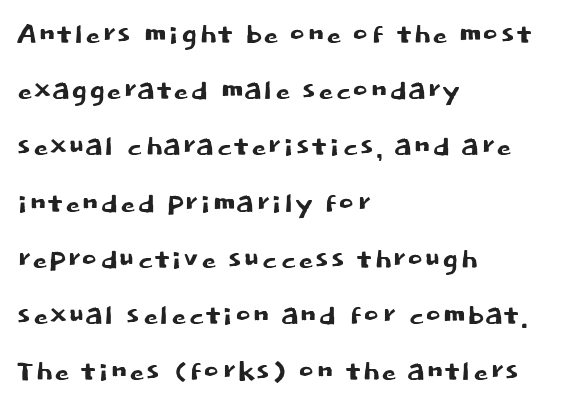
The image shows 38 px sans-serif type, upright; set left-aligned, normal line spacing (1.48x), normal letter spacing, not underlined; low stroke contrast and a large x-height.
